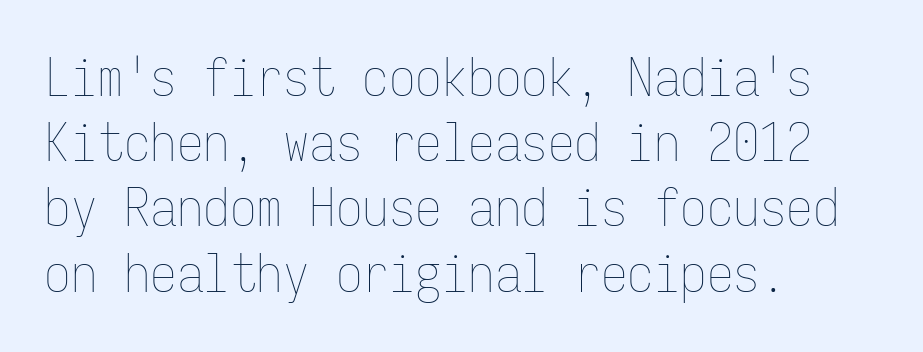
Fixed-width glyphs throughout — classic coding-font behaviour. Anything drawn beneath the words? Only blank space. The horizontal fit of the characters is conventional and even. Heaviness? Minimal to ordinary, like unemphasized prose.
